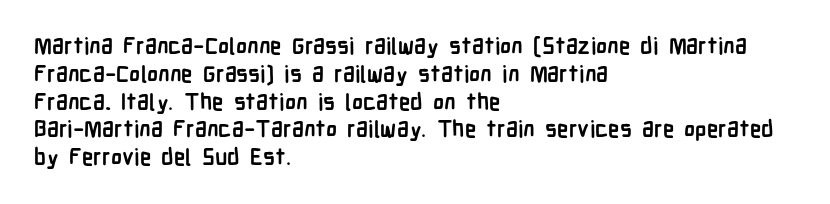
The image shows 23 px bold type, upright; set left-aligned, line spacing 1.21x, normal letter spacing, not underlined.
